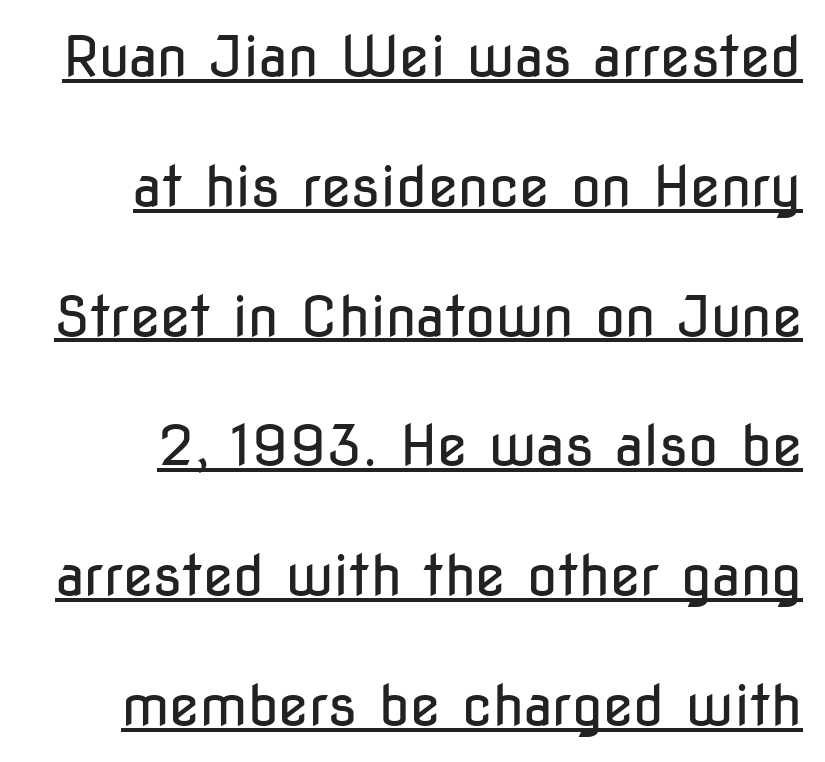
{"serif": "no", "italic": "no", "bold": "no", "weight": "regular", "width": "condensed", "stroke_contrast": "low", "x_height": "medium", "monospaced": "no", "underline": "yes", "line_spacing": "loose", "line_spacing_ratio": 2.36, "letter_spacing": "normal", "letter_spacing_em": 0.0, "glyph_px": 55}
